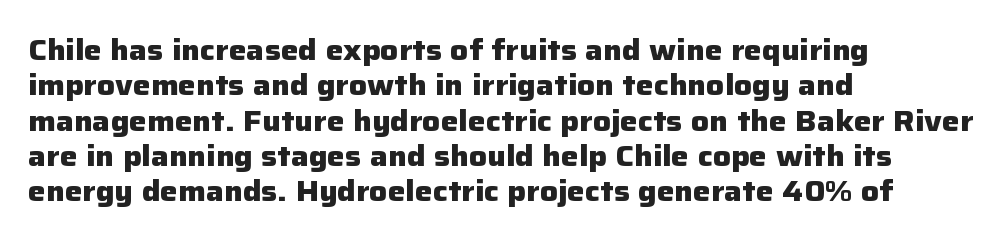
Glyph-to-glyph distance matches everyday printed text. Whoever set this chose a conventional vertical rhythm. Horizontally, the lines are justified to the leading edge only. The letters advance in unequal steps, a hallmark of proportional type.
